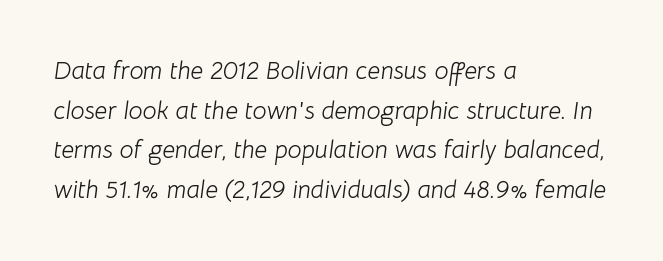
{"italic": "yes", "lean": "right", "slant_degrees": 8, "bold": "no", "underline": "no", "align": "left", "line_spacing": "normal", "line_spacing_ratio": 1.59, "letter_spacing": "normal", "letter_spacing_em": 0.0, "glyph_px": 25}
